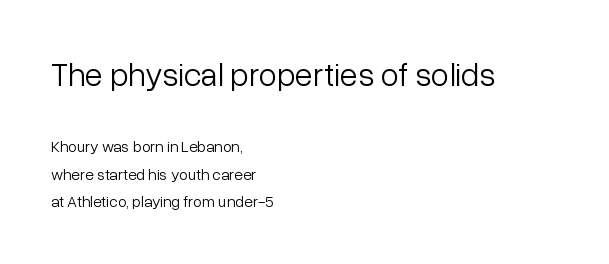
The image shows 33 px light sans-serif type, upright; set left-aligned, line spacing 1.74x, normal letter spacing, not underlined; the first (top) block is 2.06x larger; low stroke contrast and a medium x-height.
